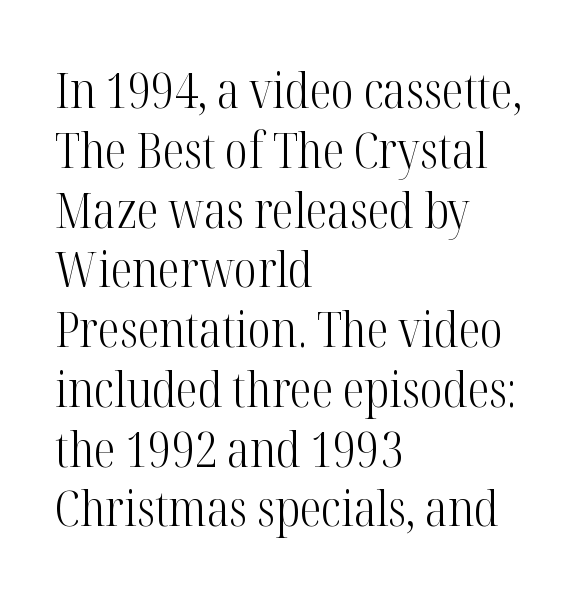
The image shows 49 px light, condensed serif type, upright; set left-aligned, line spacing 1.22x, normal letter spacing, not underlined; high stroke contrast and a medium x-height.
